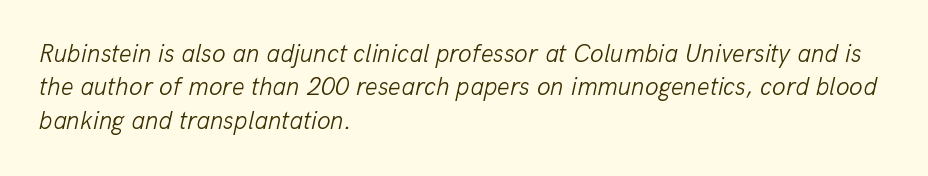
The image shows 25 px text type, italic (leaning right); set left-aligned, normal line spacing (1.34x), normal letter spacing, not underlined.
